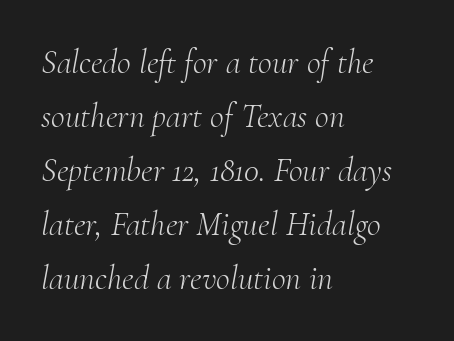
{"serif": "yes", "italic": "yes", "lean": "right", "slant_degrees": 10, "bold": "no", "weight": "light", "width": "normal", "stroke_contrast": "medium", "x_height": "small", "monospaced": "no", "underline": "no", "align": "left", "line_spacing": "normal", "line_spacing_ratio": 1.59, "letter_spacing": "normal", "letter_spacing_em": 0.0, "glyph_px": 34}
